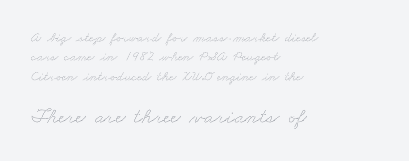
The image shows 22 px text type; set left-aligned, normal line spacing (1.39x), normal letter spacing, not underlined; the second (bottom) block is 1.57x larger.
